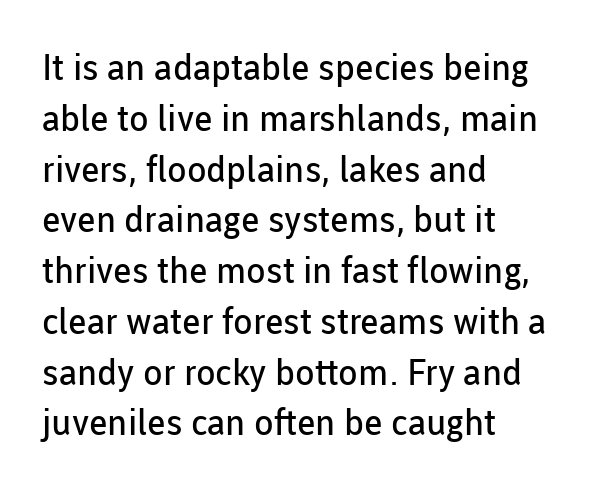
Weight: in the light-to-regular range. Posture: vertical. Each letter's strokes conclude bluntly, with no projecting serifs. Words appear dense and cohesive because spacing is normal.
